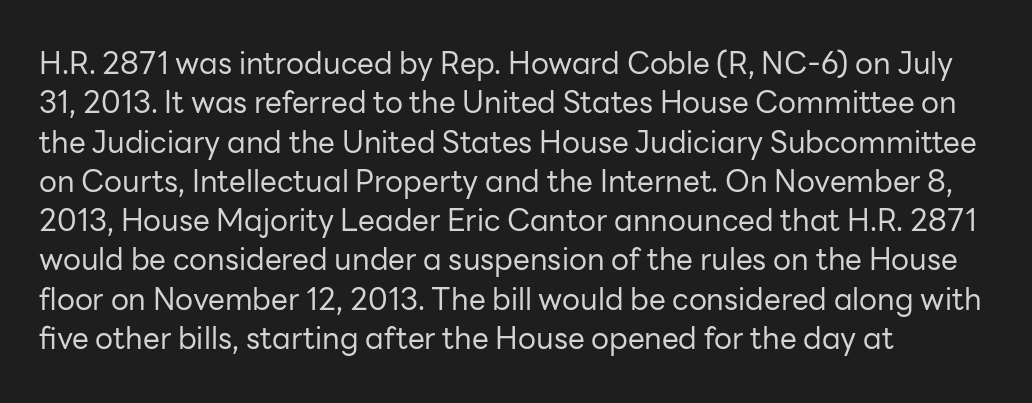
The image shows 30 px regular-weight sans-serif type, upright; set left-aligned, normal line spacing (1.31x), normal letter spacing, not underlined; low stroke contrast and a medium x-height.
